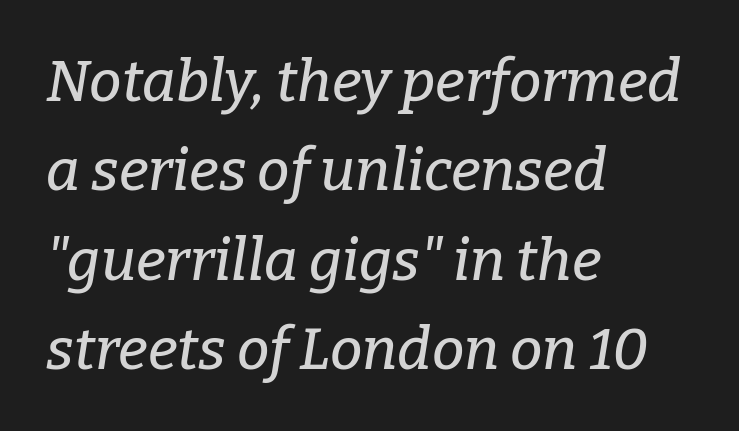
Q: Is the text italic (slanted)? A: Yes, it leans right by about 9 degrees.
Q: Is the typeface a serif or a sans-serif typeface? A: Serif.
Q: Is the text underlined? A: No.
Q: How is the paragraph aligned? A: Left-aligned.
Q: Is the spacing between letters normal or unusually wide? A: Normal.
Q: Is the spacing between lines tight, normal or loose? A: Normal.
Q: Width (condensed, normal, or wide)? A: Normal.
Q: Stroke contrast? A: Low.
Q: x-height? A: Medium.
Q: Monospaced? A: No.
